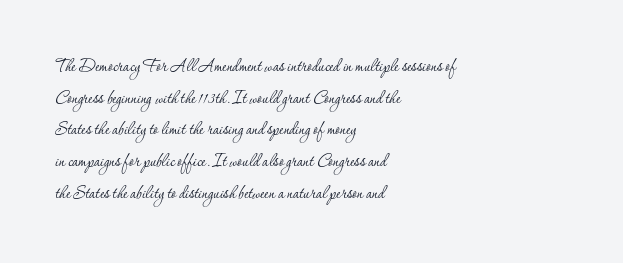
Q: Is the text bold? A: No.
Q: Is the text italic (slanted)? A: Yes.
Q: Is the text underlined? A: No.
Q: How is the paragraph aligned? A: Left-aligned.
Q: Is the spacing between letters normal or unusually wide? A: Normal.
Q: Is the spacing between lines tight, normal or loose? A: Normal.
